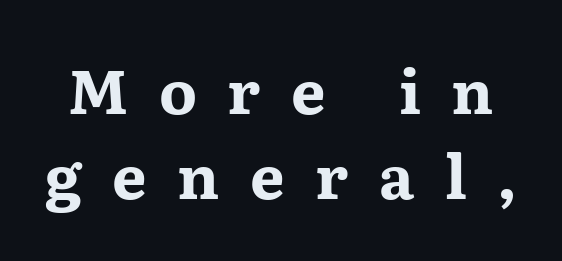
{"serif": "yes", "italic": "no", "bold": "yes", "weight": "bold", "width": "wide", "stroke_contrast": "medium", "x_height": "medium", "monospaced": "no", "underline": "no", "line_spacing": "normal", "line_spacing_ratio": 1.4, "letter_spacing": "wide", "letter_spacing_em": 0.5, "glyph_px": 61}
